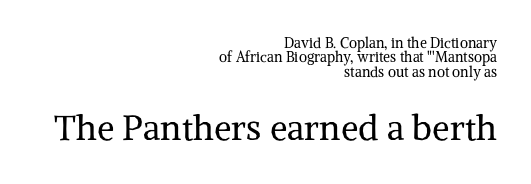
{"serif": "yes", "italic": "no", "bold": "no", "weight": "regular", "width": "normal", "stroke_contrast": "medium", "x_height": "medium", "monospaced": "no", "underline": "no", "align": "right", "line_spacing": "tight", "line_spacing_ratio": 1.02, "letter_spacing": "normal", "letter_spacing_em": 0.0, "larger_block": "second", "size_ratio": 2.5, "glyph_px": 35}
